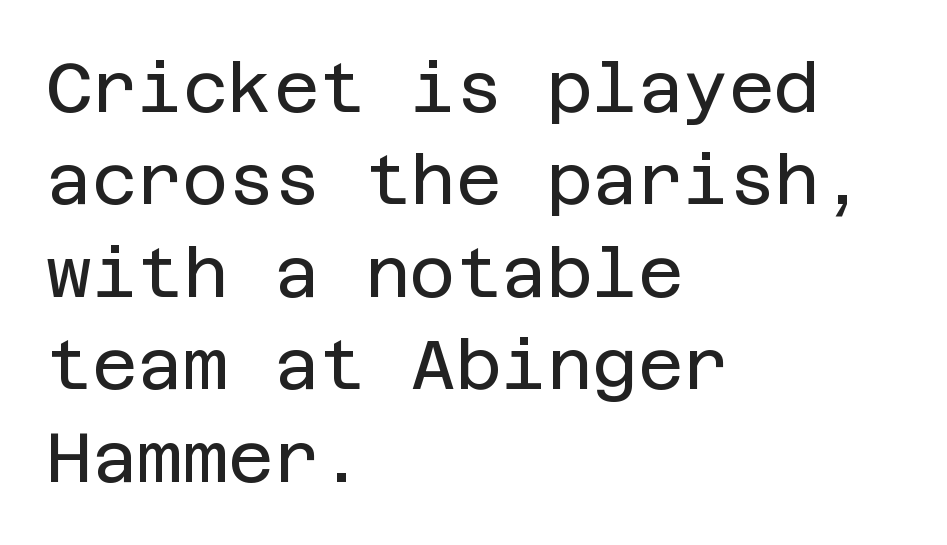
The image shows 70 px regular-weight sans-serif type, upright; set left-aligned, normal line spacing (1.32x), normal letter spacing, not underlined; low stroke contrast and a large x-height.
